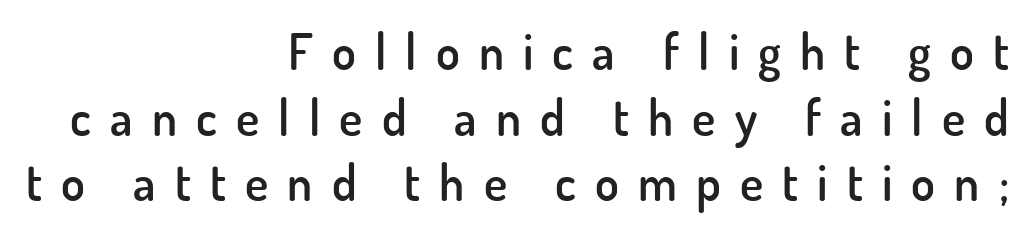
Q: Is the text bold? A: Semi-bold.
Q: Is the text italic (slanted)? A: No, it is upright.
Q: Is the typeface a serif or a sans-serif typeface? A: Sans-serif.
Q: Is the text underlined? A: No.
Q: How is the paragraph aligned? A: Right-aligned.
Q: Is the spacing between letters normal or unusually wide? A: Unusually wide.
Q: Is the spacing between lines tight, normal or loose? A: Normal.
Q: Width (condensed, normal, or wide)? A: Normal.
Q: Stroke contrast? A: Low.
Q: x-height? A: Small.
Q: Monospaced? A: No.
